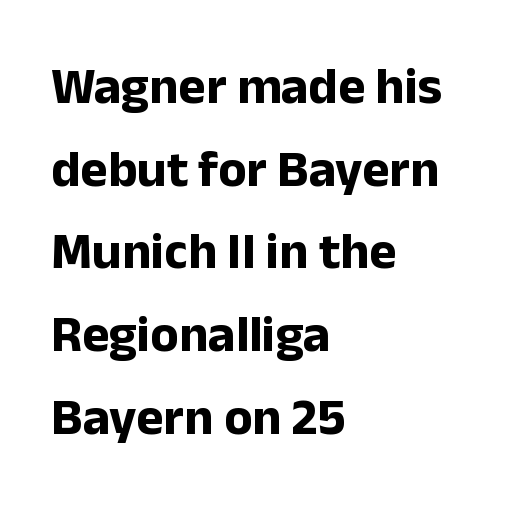
The image shows 52 px bold sans-serif type, upright; set left-aligned, normal line spacing (1.59x), normal letter spacing, not underlined; low stroke contrast and a medium x-height.
